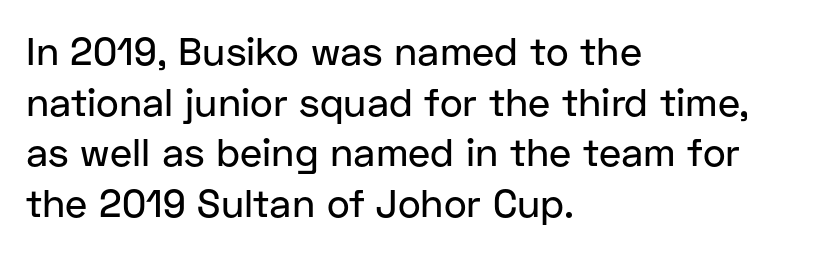
The image shows 39 px sans-serif type, upright; set left-aligned, normal line spacing (1.3x), normal letter spacing, not underlined; low stroke contrast and a medium x-height.
